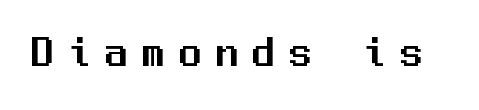
{"serif": "no", "italic": "no", "width": "normal", "stroke_contrast": "medium", "x_height": "medium", "monospaced": "yes", "underline": "no", "letter_spacing": "wide", "letter_spacing_em": 0.32, "glyph_px": 45}
